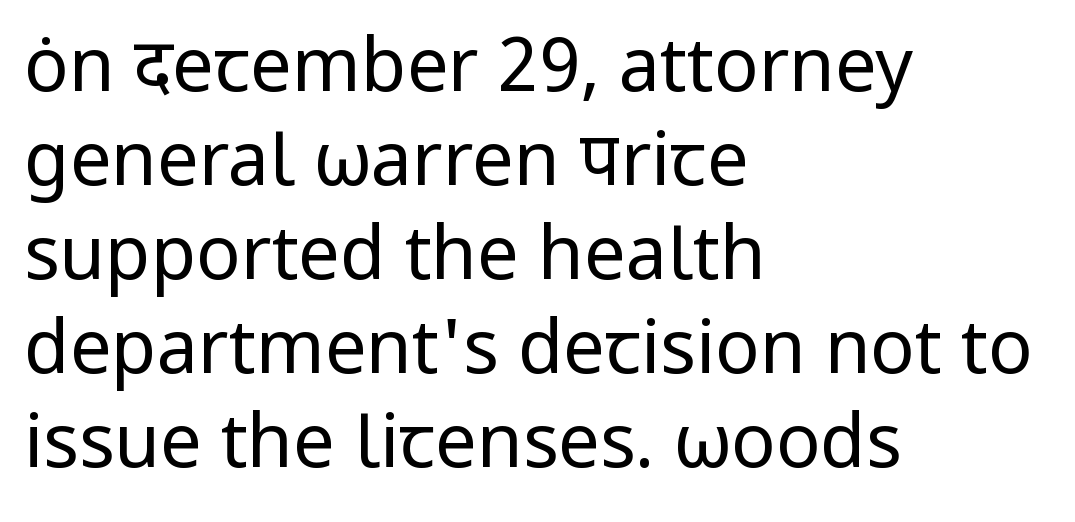
{"serif": "no", "italic": "no", "bold": "no", "weight": "regular", "width": "normal", "stroke_contrast": "low", "x_height": "medium", "monospaced": "no", "underline": "no", "align": "left", "line_spacing": "normal", "line_spacing_ratio": 1.27, "letter_spacing": "normal", "letter_spacing_em": 0.0, "glyph_px": 74}
